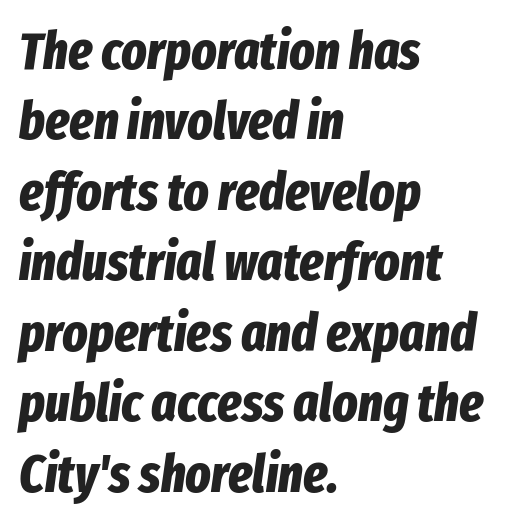
Q: Is the text bold? A: Yes.
Q: Is the text italic (slanted)? A: Yes, it leans right by about 8 degrees.
Q: Is the text underlined? A: No.
Q: How is the paragraph aligned? A: Left-aligned.
Q: Is the spacing between letters normal or unusually wide? A: Normal.
Q: Is the spacing between lines tight, normal or loose? A: Normal.
Q: Width (condensed, normal, or wide)? A: Condensed.
Q: Stroke contrast? A: Low.
Q: x-height? A: Medium.
Q: Monospaced? A: No.
